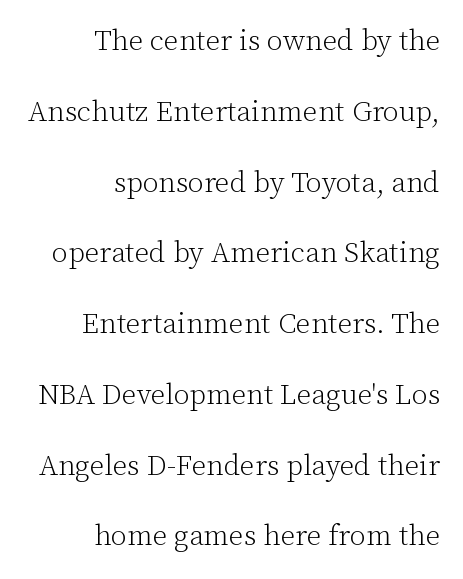
The image shows 29 px light serif type, upright; set right-aligned, loose line spacing (2.44x), normal letter spacing, not underlined; low stroke contrast and a medium x-height.
